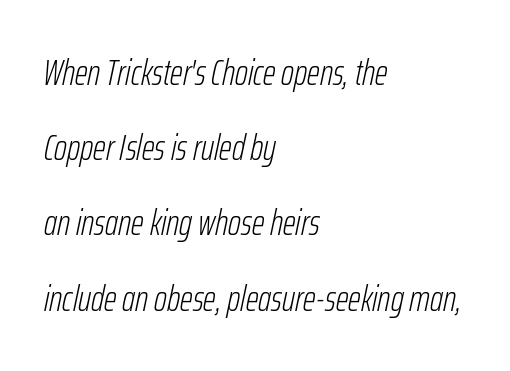
Q: Is the text bold? A: No.
Q: Is the text italic (slanted)? A: Yes, it leans right by about 12 degrees.
Q: Is the text underlined? A: No.
Q: How is the paragraph aligned? A: Left-aligned.
Q: Is the spacing between letters normal or unusually wide? A: Normal.
Q: Is the spacing between lines tight, normal or loose? A: Loose.
Q: Width (condensed, normal, or wide)? A: Condensed.
Q: Stroke contrast? A: Low.
Q: x-height? A: Medium.
Q: Monospaced? A: No.
